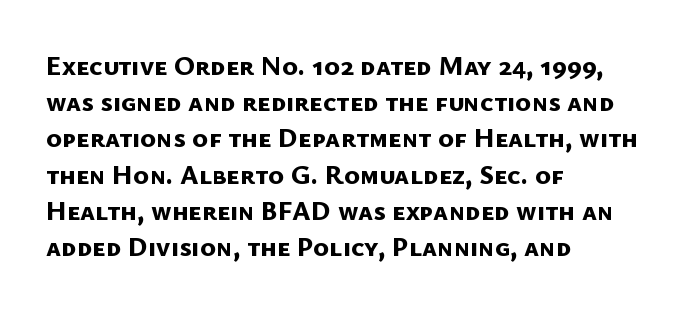
Compared with typical body copy, the letter spacing here is the same. Line beginnings align vertically; line endings do not. How would I describe the line gaps? Plain and ordinary. You'd pick this weight for a headline — it's a proper bold. The words here are not underlined.
